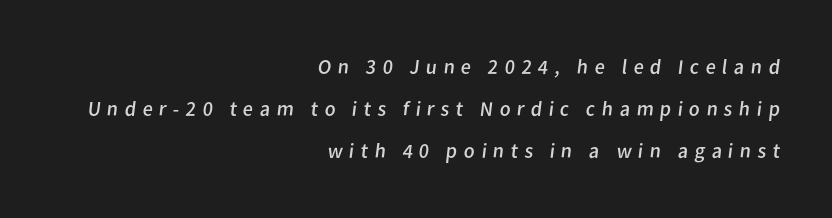
Display-style spreading of the glyphs; the letterfit is very open. Whoever set this chose breathing room over compactness in the vertical rhythm. This reads as an unemphasized weight, regular at the heaviest. The gap between lines stays unmarked.
